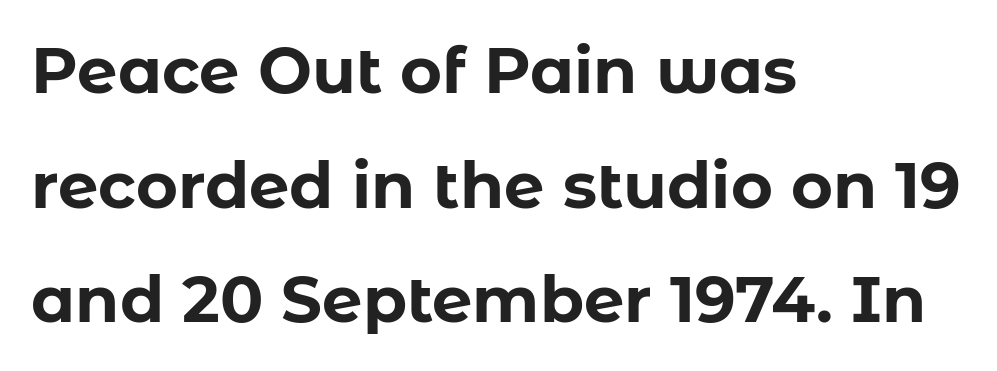
{"serif": "no", "italic": "no", "bold": "yes", "weight": "bold", "width": "normal", "stroke_contrast": "low", "x_height": "medium", "monospaced": "no", "underline": "no", "align": "left", "line_spacing_ratio": 1.79, "letter_spacing": "normal", "letter_spacing_em": 0.0, "glyph_px": 64}
